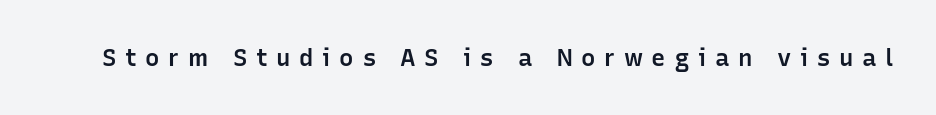
The image shows 24 px text type, upright; set unusually wide letter spacing (+0.36 em), not underlined.
